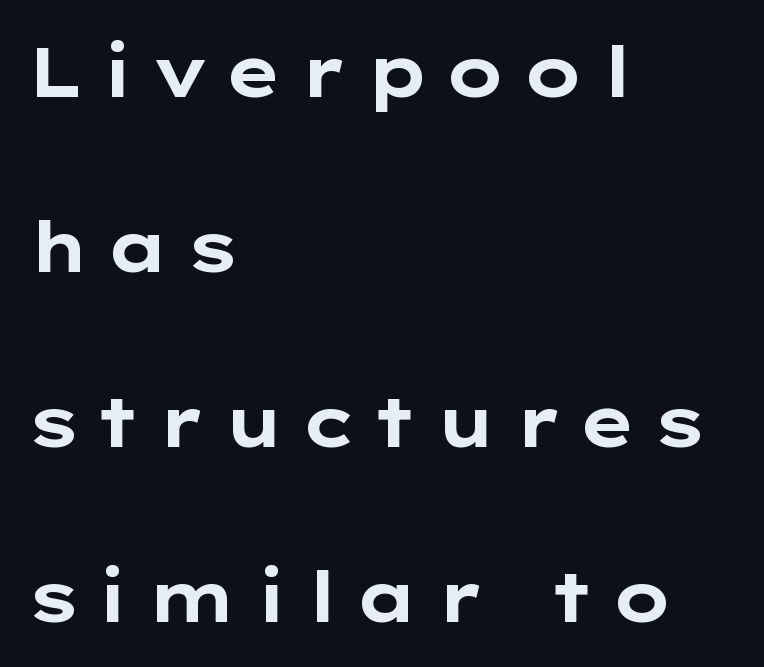
The image shows 70 px bold, wide sans-serif type, upright; set left-aligned, loose line spacing (2.5x), unusually wide letter spacing (+0.22 em), not underlined; low stroke contrast and a medium x-height.
